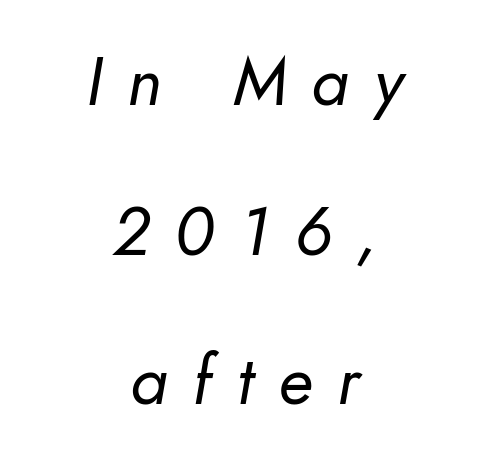
Q: Is the text bold? A: No.
Q: Is the typeface a serif or a sans-serif typeface? A: Sans-serif.
Q: Is the text underlined? A: No.
Q: How is the paragraph aligned? A: Centered.
Q: Is the spacing between letters normal or unusually wide? A: Unusually wide.
Q: Is the spacing between lines tight, normal or loose? A: Loose.
Q: Width (condensed, normal, or wide)? A: Normal.
Q: Stroke contrast? A: Low.
Q: x-height? A: Small.
Q: Monospaced? A: No.
